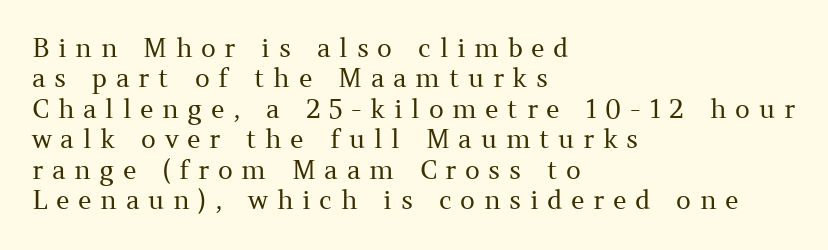
Q: Is the text bold? A: No.
Q: Is the text italic (slanted)? A: No, it is upright.
Q: Is the text underlined? A: No.
Q: How is the paragraph aligned? A: Left-aligned.
Q: Is the spacing between letters normal or unusually wide? A: Unusually wide.
